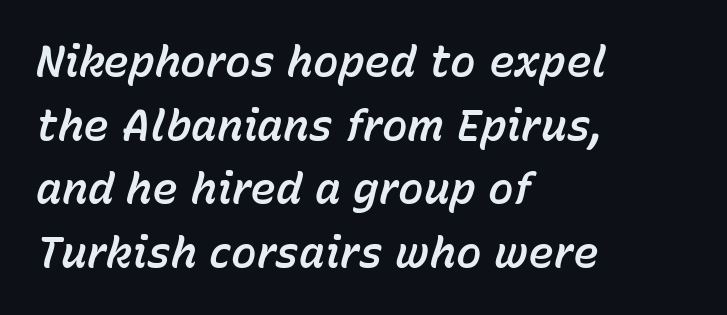
You can tell it's italic because the verticals aren't actually vertical. In terms of letterspacing, this is plain default setting. Here the designer chose a conventional face with non-uniform glyph widths. Every row of glyphs begins at an identical x-position on the left. Quick note: interline space is typical.
